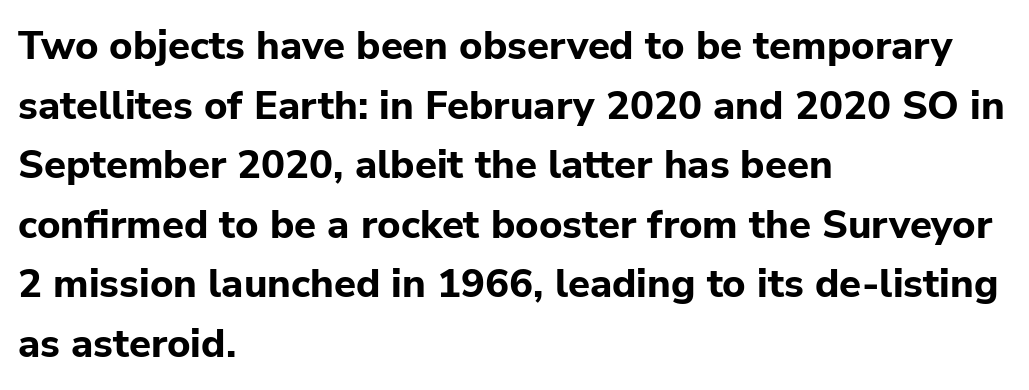
{"serif": "no", "italic": "no", "bold": "yes", "weight": "bold", "width": "normal", "stroke_contrast": "low", "x_height": "medium", "monospaced": "no", "underline": "no", "align": "left", "line_spacing": "normal", "line_spacing_ratio": 1.49, "letter_spacing": "normal", "letter_spacing_em": 0.0, "glyph_px": 40}
